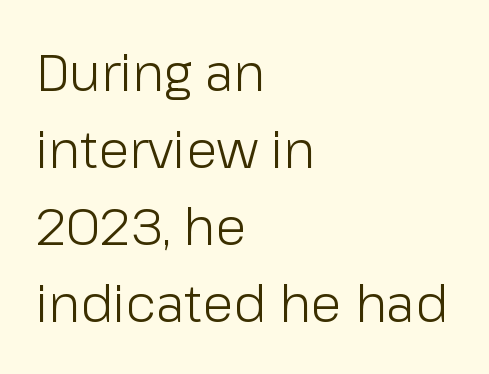
Designer's note — italics off, roman on. The string is rendered with underlining switched off. Note the varied advance widths — an 'i' is clearly narrower than an 'm'. The rendering shows plain stroke endings on the letterforms — a sans-serif design. Stems and bowls with no extra thickness — not bold. In terms of letterspacing, this is plain default setting.
